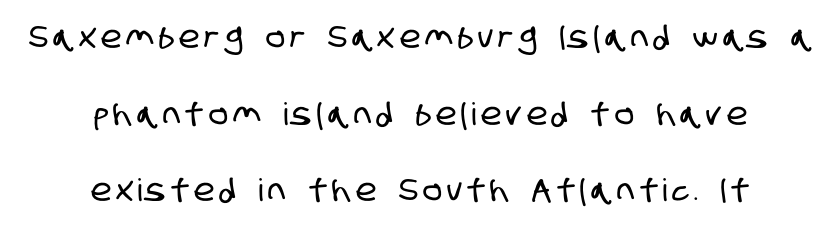
{"serif": "no", "width": "condensed", "stroke_contrast": "low", "x_height": "large", "monospaced": "no", "underline": "no", "align": "center", "line_spacing": "loose", "line_spacing_ratio": 2.47, "glyph_px": 31}
